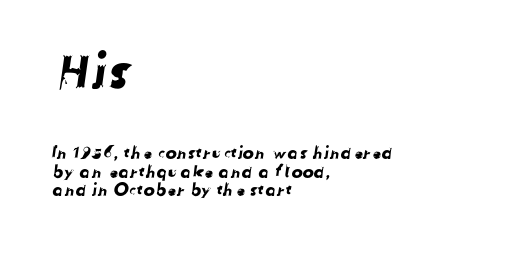
{"serif": "no", "width": "normal", "stroke_contrast": "low", "x_height": "medium", "monospaced": "no", "underline": "no", "align": "left", "line_spacing": "tight", "line_spacing_ratio": 1.1, "letter_spacing": "normal", "letter_spacing_em": 0.0, "larger_block": "first", "size_ratio": 2.94, "glyph_px": 50}
